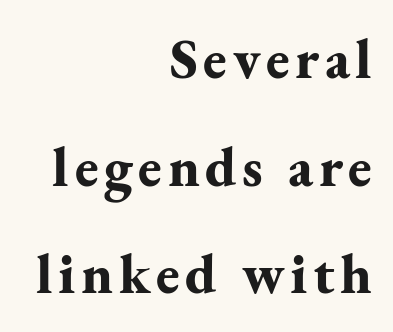
Reading down the column, the eye jumps a long way to each next line. The space directly below the letters is spotless. Is the type bold? Yes — the strokes are clearly thick and heavy. Serif or sans? Serif — the stroke terminals have little feet.
